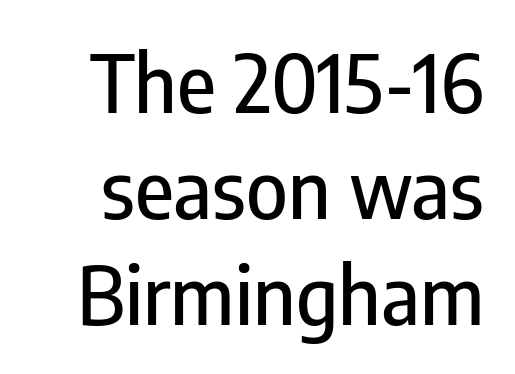
The image shows 79 px condensed sans-serif type, upright; set normal line spacing (1.34x), normal letter spacing, not underlined; low stroke contrast and a medium x-height.
